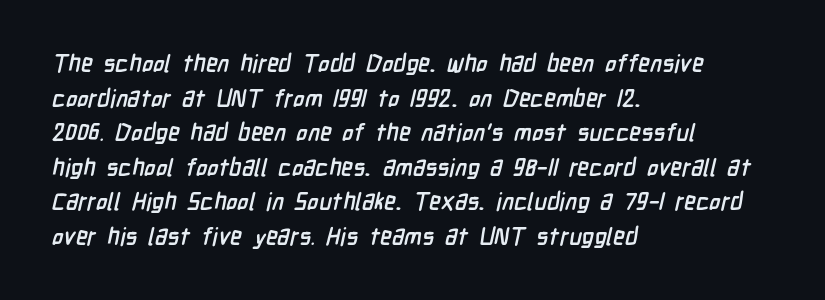
The image shows 24 px bold type; set left-aligned, normal line spacing (1.44x), normal letter spacing, not underlined.
